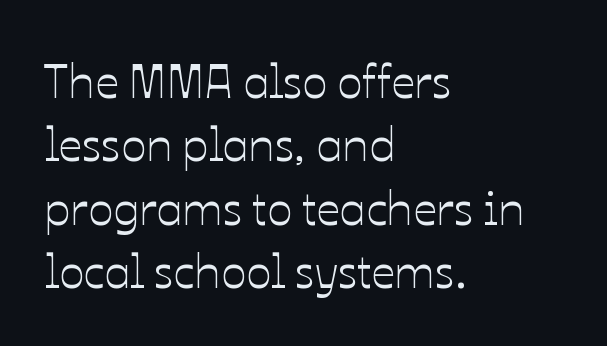
The image shows 47 px text type, upright; set left-aligned, normal line spacing (1.35x), normal letter spacing, not underlined; low stroke contrast and a medium x-height.
